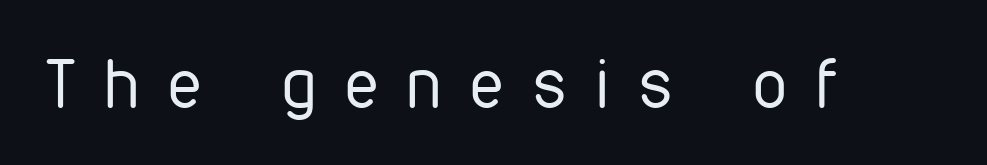
{"serif": "no", "italic": "no", "bold": "no", "weight": "regular", "width": "condensed", "stroke_contrast": "low", "x_height": "medium", "monospaced": "no", "underline": "no", "letter_spacing": "wide", "letter_spacing_em": 0.43, "glyph_px": 68}
